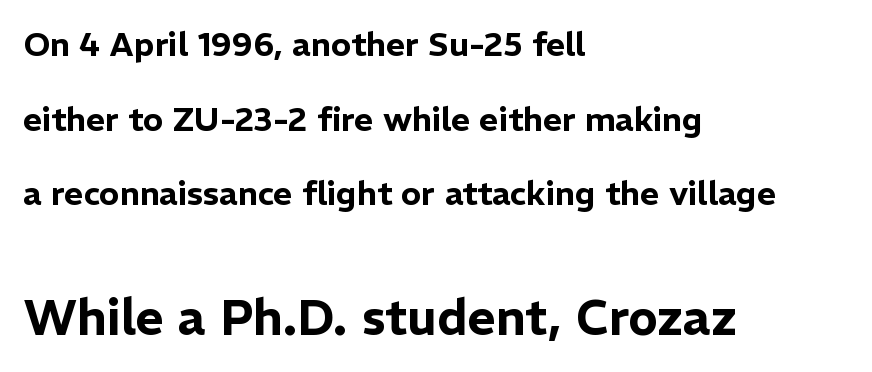
{"serif": "no", "italic": "no", "width": "normal", "stroke_contrast": "low", "x_height": "medium", "monospaced": "no", "underline": "no", "align": "left", "line_spacing": "loose", "line_spacing_ratio": 2.26, "letter_spacing": "normal", "letter_spacing_em": 0.0, "larger_block": "second", "size_ratio": 1.48, "glyph_px": 49}
